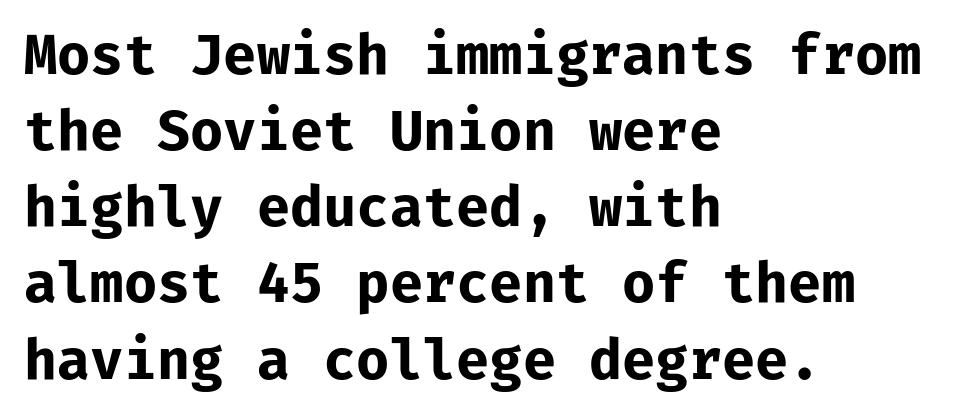
{"serif": "no", "italic": "no", "bold": "yes", "weight": "bold", "width": "normal", "stroke_contrast": "low", "x_height": "medium", "monospaced": "yes", "underline": "no", "align": "left", "line_spacing": "normal", "line_spacing_ratio": 1.41, "letter_spacing": "normal", "letter_spacing_em": 0.0, "glyph_px": 54}
